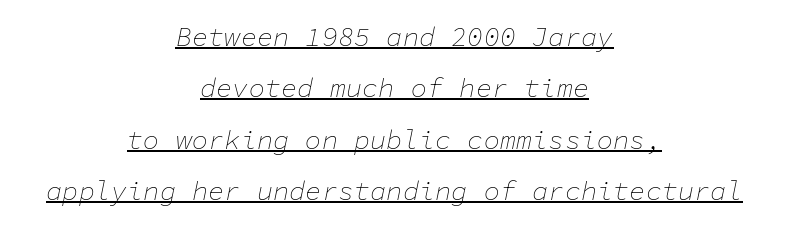
Honestly, the rows look like they've been pulled way apart. Caption: face not bold, strokes unweighted. A rule runs beneath these lines of type. The line texture is even and compact thanks to regular tracking. Horizontally, the lines are justified to the midpoint only. In terms of posture, this sample is oblique.
